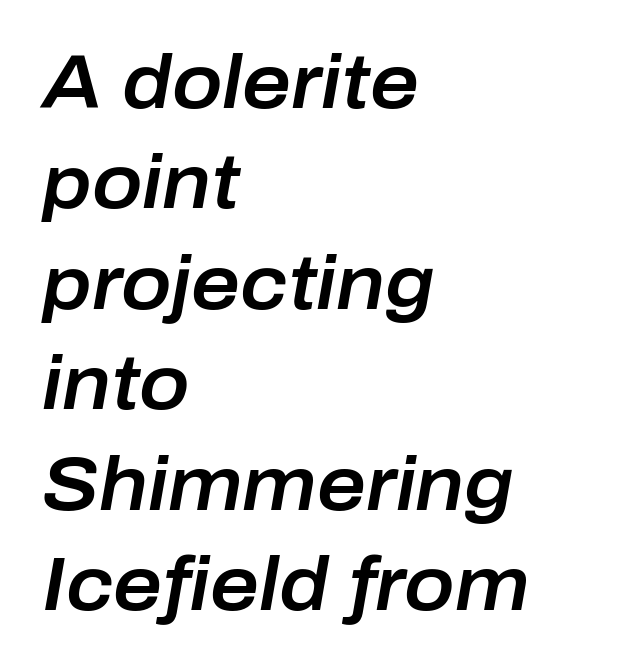
Q: Is the text italic (slanted)? A: Yes, it leans right by about 10 degrees.
Q: Is the text underlined? A: No.
Q: How is the paragraph aligned? A: Left-aligned.
Q: Is the spacing between letters normal or unusually wide? A: Normal.
Q: Is the spacing between lines tight, normal or loose? A: Normal.
Q: Width (condensed, normal, or wide)? A: Normal.
Q: Stroke contrast? A: Low.
Q: x-height? A: Medium.
Q: Monospaced? A: No.
